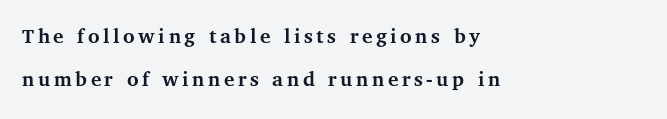
{"italic": "no", "bold": "yes", "underline": "no", "align": "left", "line_spacing": "loose", "line_spacing_ratio": 1.95, "glyph_px": 22}
